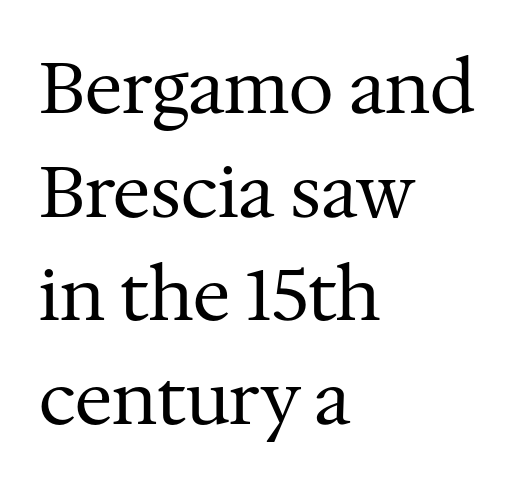
The image shows 72 px regular-weight serif type, upright; set left-aligned, normal line spacing (1.44x), normal letter spacing, not underlined; medium stroke contrast and a medium x-height.
